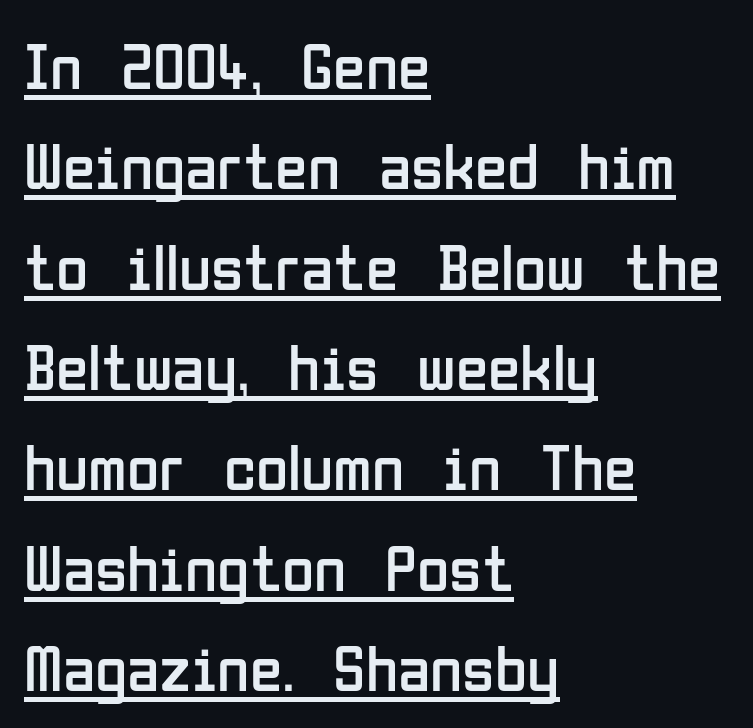
Q: Is the text bold? A: No.
Q: Is the text italic (slanted)? A: No, it is upright.
Q: Is the typeface a serif or a sans-serif typeface? A: Sans-serif.
Q: Is the text underlined? A: Yes.
Q: How is the paragraph aligned? A: Left-aligned.
Q: Is the spacing between letters normal or unusually wide? A: Normal.
Q: Is the spacing between lines tight, normal or loose? A: Normal.
Q: Width (condensed, normal, or wide)? A: Condensed.
Q: Stroke contrast? A: Low.
Q: x-height? A: Medium.
Q: Monospaced? A: No.
